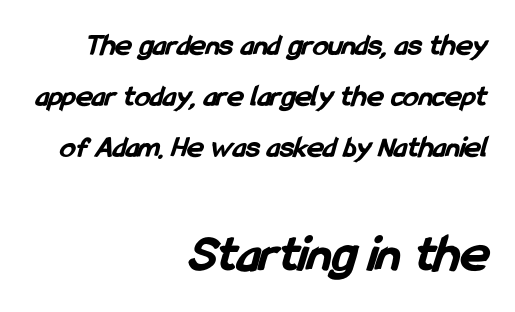
The rendering uses natural spacing where letterforms have individual widths. Descenders hang freely into open space. A sans-serif font was chosen for this passage. The setting favours the right margin, as signatures and pull-quotes sometimes do.
